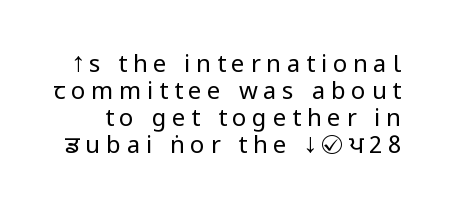
The zone under the glyphs is completely vacant. What stands out about the letter spacing? Its width — letters are far apart. Think standard paragraph weight, or any step lighter than that. Cramped leading. Quick note: not italic, upright.
